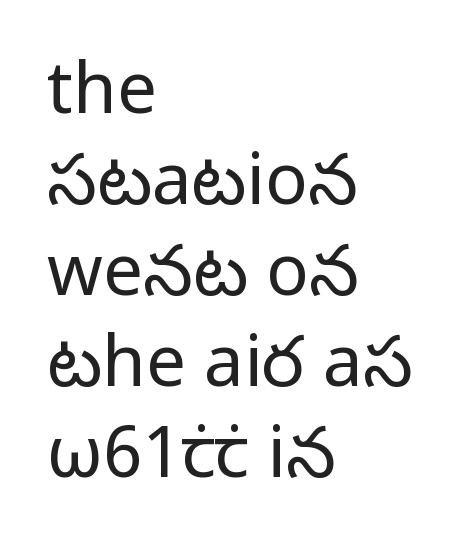
{"serif": "no", "italic": "no", "bold": "no", "weight": "regular", "width": "normal", "stroke_contrast": "low", "x_height": "medium", "monospaced": "no", "underline": "no", "align": "left", "line_spacing": "normal", "line_spacing_ratio": 1.28, "letter_spacing": "normal", "letter_spacing_em": 0.0, "glyph_px": 71}
